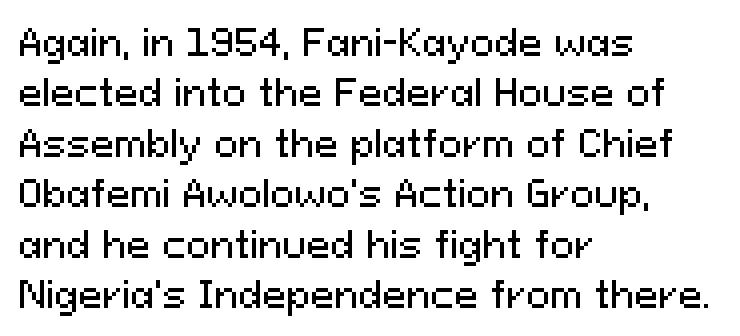
Q: Is the text italic (slanted)? A: No, it is upright.
Q: Is the typeface a serif or a sans-serif typeface? A: Sans-serif.
Q: Is the text underlined? A: No.
Q: How is the paragraph aligned? A: Left-aligned.
Q: Is the spacing between letters normal or unusually wide? A: Normal.
Q: Is the spacing between lines tight, normal or loose? A: Normal.
Q: Width (condensed, normal, or wide)? A: Normal.
Q: Stroke contrast? A: Medium.
Q: x-height? A: Medium.
Q: Monospaced? A: No.
